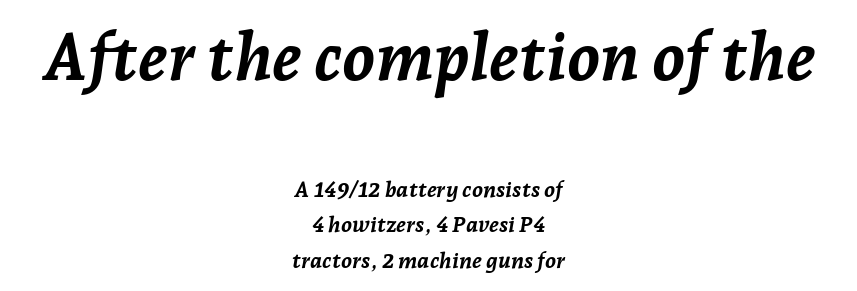
The image shows 66 px semibold type, italic (leaning right); set centered, normal line spacing (1.61x), normal letter spacing, not underlined; the first (top) block is 3.0x larger; low stroke contrast and a medium x-height.
